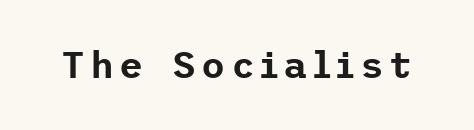
{"serif": "no", "italic": "no", "width": "normal", "stroke_contrast": "low", "x_height": "medium", "underline": "no", "glyph_px": 37}
